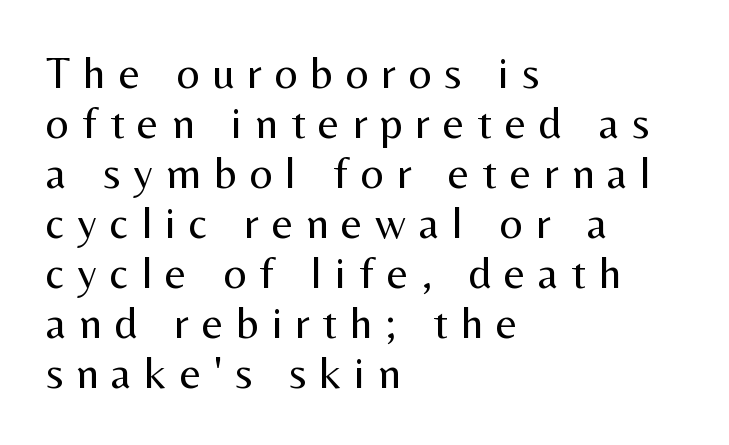
The image shows 45 px regular-weight sans-serif type, upright; set left-aligned, tight line spacing (1.11x), unusually wide letter spacing (+0.29 em), not underlined; medium stroke contrast and a medium x-height.
